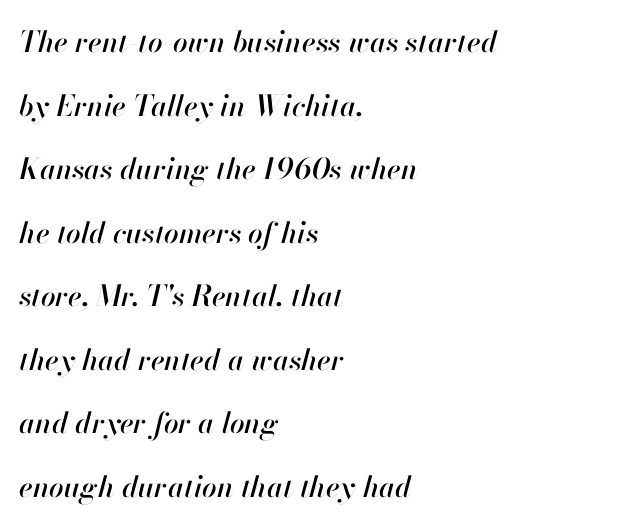
{"italic": "yes", "lean": "right", "slant_degrees": 13, "width": "normal", "stroke_contrast": "high", "x_height": "small", "monospaced": "no", "underline": "no", "align": "left", "line_spacing": "loose", "line_spacing_ratio": 2.19, "letter_spacing": "normal", "letter_spacing_em": 0.0, "glyph_px": 29}
